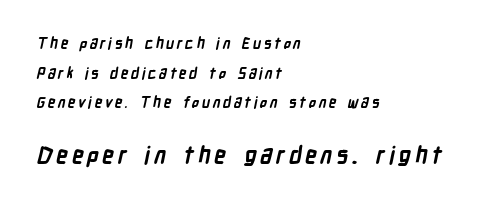
{"bold": "yes", "underline": "no", "align": "left", "line_spacing": "loose", "line_spacing_ratio": 1.98, "larger_block": "second", "size_ratio": 1.53, "glyph_px": 23}
